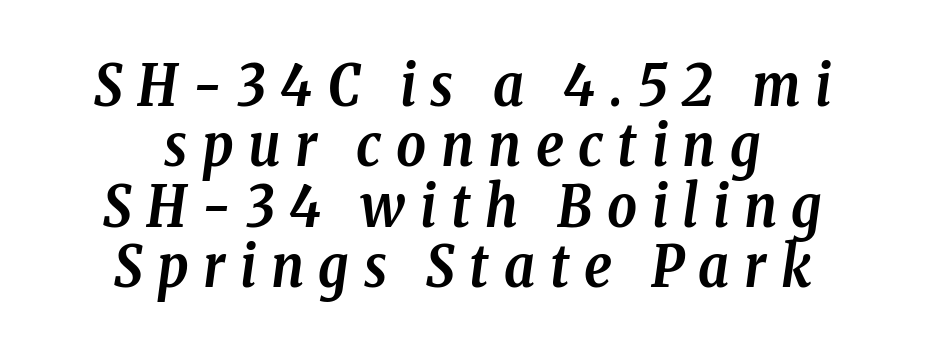
The image shows 58 px semibold, condensed serif type, italic (leaning right); set centered, tight line spacing (1.04x), unusually wide letter spacing (+0.25 em), not underlined; low stroke contrast and a medium x-height.
